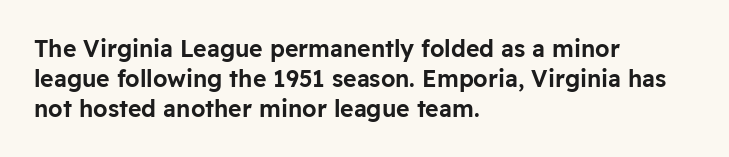
{"italic": "no", "underline": "no", "align": "left", "line_spacing": "normal", "line_spacing_ratio": 1.3, "letter_spacing": "normal", "letter_spacing_em": 0.0, "glyph_px": 23}
